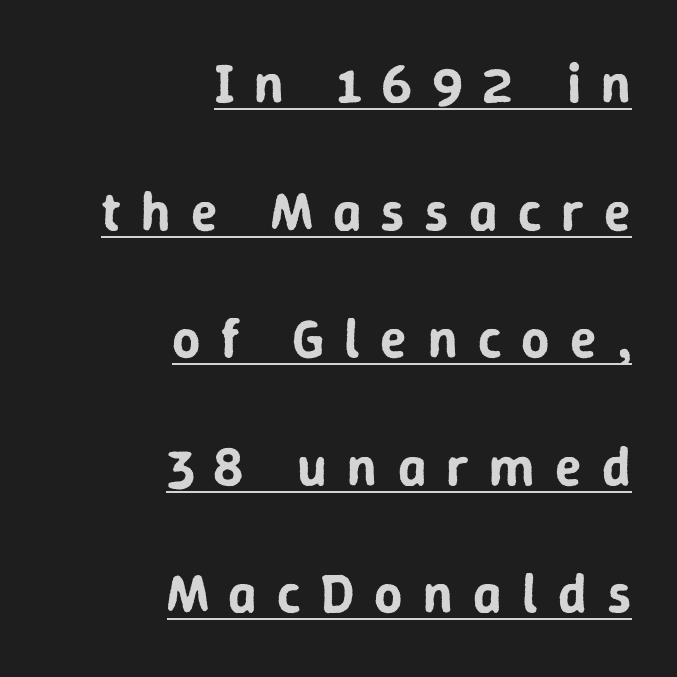
The image shows 55 px sans-serif type, upright; set right-aligned, loose line spacing (2.32x), unusually wide letter spacing (+0.37 em), underlined; low stroke contrast and a medium x-height.
